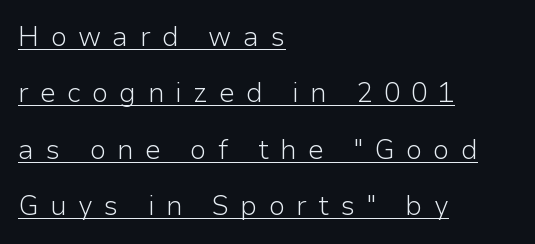
These lines stand farther apart than default settings would place them. Casual observation: everything's shoved over to the left. What stands out about the letter spacing? Its width — letters are far apart. The lettering is marked with a stroke running underneath it. Nope, not italic — everything's standing straight. Caption: face not bold, strokes unweighted.
